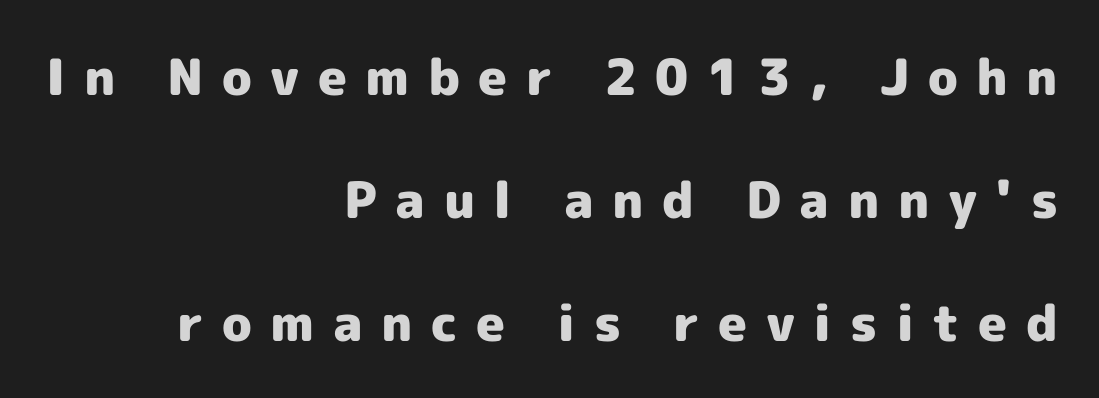
The image shows 50 px heavy sans-serif type, upright; set right-aligned, loose line spacing (2.46x), unusually wide letter spacing (+0.37 em), not underlined; a medium x-height.
